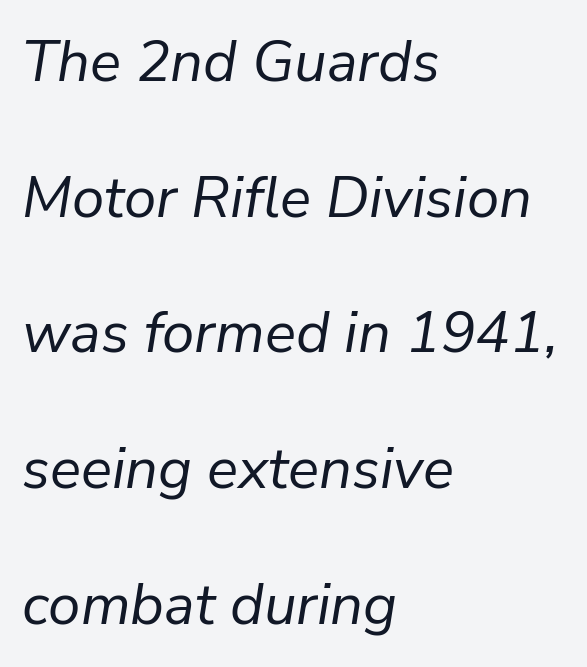
Every row of glyphs begins at an identical x-position on the left. This rendering features lettering with no underline. Each letter keeps its own natural width here, so spacing adapts to shape. No heavy texture on the line: the type isn't bold.
